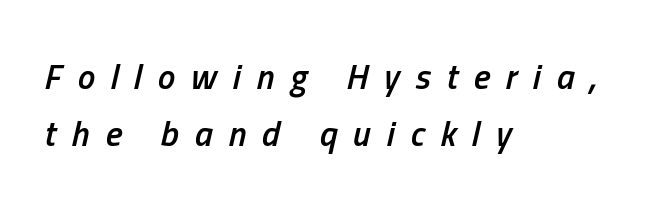
Q: Is the text bold? A: Semi-bold.
Q: Is the text italic (slanted)? A: Yes, it leans right by about 13 degrees.
Q: Is the text underlined? A: No.
Q: How is the paragraph aligned? A: Left-aligned.
Q: Is the spacing between letters normal or unusually wide? A: Unusually wide.
Q: Is the spacing between lines tight, normal or loose? A: Normal.
Q: Width (condensed, normal, or wide)? A: Condensed.
Q: Stroke contrast? A: Low.
Q: x-height? A: Medium.
Q: Monospaced? A: No.
